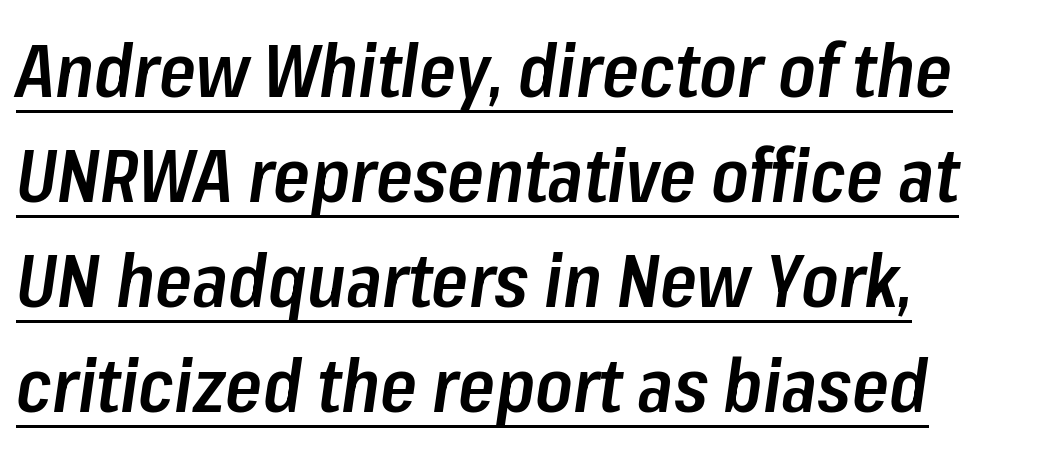
The image shows 75 px semibold, condensed type, italic (leaning right); set left-aligned, normal line spacing (1.4x), normal letter spacing, underlined; low stroke contrast and a medium x-height.
